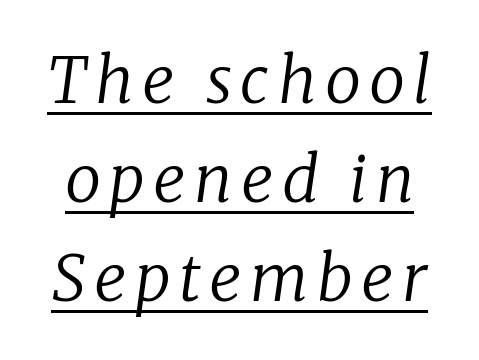
The image shows 64 px regular-weight serif type, italic (leaning right); set normal line spacing (1.55x), underlined; low stroke contrast and a medium x-height.
